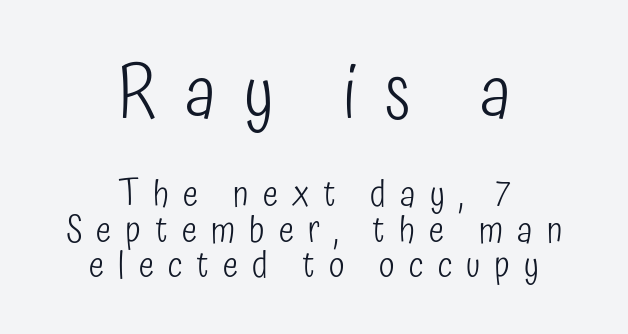
{"serif": "no", "italic": "no", "bold": "no", "weight": "light", "width": "condensed", "stroke_contrast": "low", "x_height": "medium", "monospaced": "no", "underline": "no", "align": "center", "line_spacing": "tight", "line_spacing_ratio": 0.99, "letter_spacing": "wide", "letter_spacing_em": 0.39, "larger_block": "first", "size_ratio": 2.0, "glyph_px": 72}
